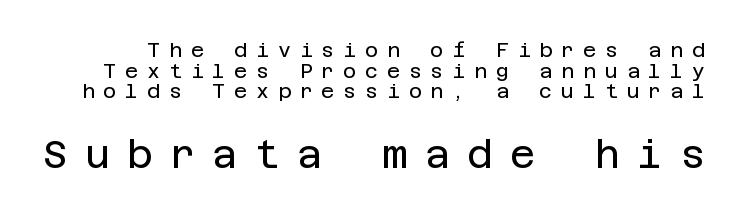
Q: Is the text bold? A: No.
Q: Is the text italic (slanted)? A: No, it is upright.
Q: Is the typeface a serif or a sans-serif typeface? A: Sans-serif.
Q: Is the text underlined? A: No.
Q: Is the spacing between letters normal or unusually wide? A: Unusually wide.
Q: Is the spacing between lines tight, normal or loose? A: Tight.
Q: Which block of text is set in a larger size, the first (top) or the second (bottom)? A: The second (bottom) one.
Q: Width (condensed, normal, or wide)? A: Normal.
Q: Stroke contrast? A: Low.
Q: x-height? A: Large.
